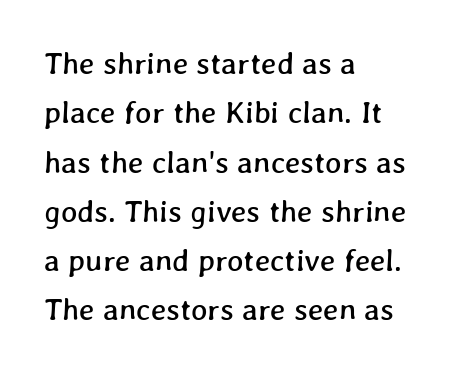
{"width": "normal", "stroke_contrast": "low", "x_height": "medium", "monospaced": "no", "underline": "no", "align": "left", "line_spacing": "normal", "line_spacing_ratio": 1.59, "letter_spacing": "normal", "letter_spacing_em": 0.0, "glyph_px": 31}
